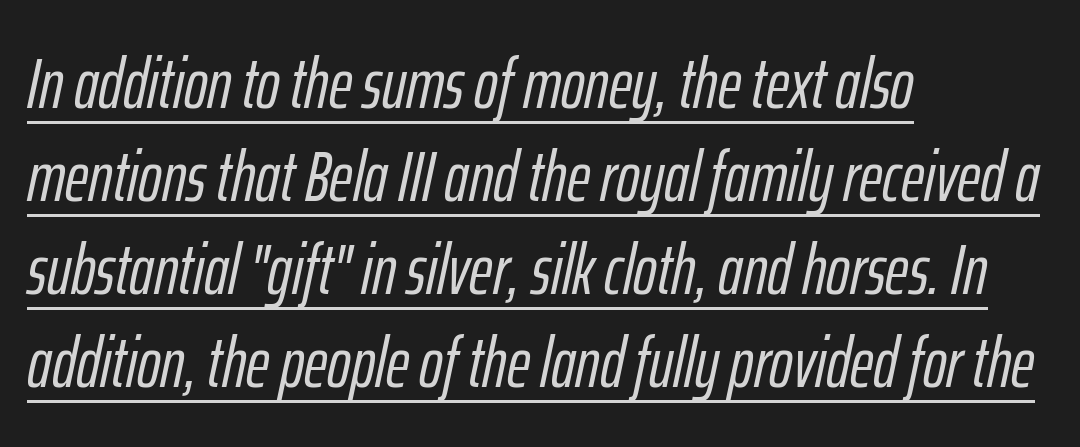
Decoration check: the copy is underlined. You could not count columns in this text — the font is proportionally spaced. This is oblique type, the kind used for emphasis or titles. The passage shown has conventional tracking throughout.
